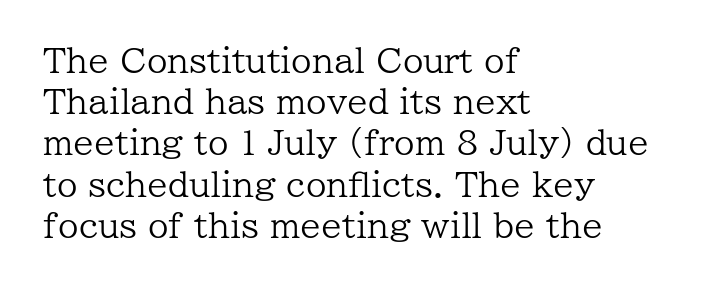
{"serif": "yes", "italic": "no", "bold": "no", "weight": "regular", "width": "normal", "stroke_contrast": "low", "x_height": "medium", "monospaced": "no", "underline": "no", "align": "left", "line_spacing": "normal", "line_spacing_ratio": 1.25, "letter_spacing": "normal", "letter_spacing_em": 0.0, "glyph_px": 33}
